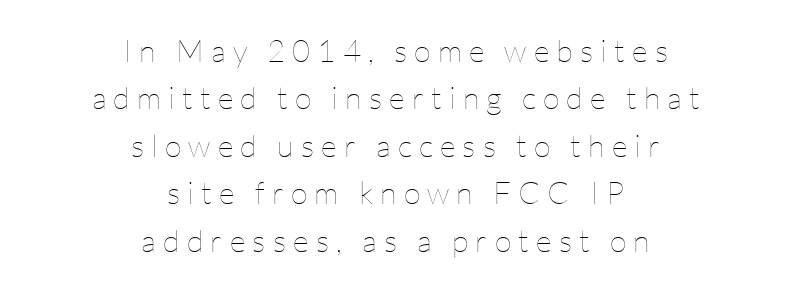
{"italic": "no", "bold": "no", "weight": "thin", "width": "normal", "stroke_contrast": "low", "x_height": "medium", "monospaced": "no", "underline": "no", "align": "center", "line_spacing": "normal", "line_spacing_ratio": 1.53, "letter_spacing": "wide", "letter_spacing_em": 0.23, "glyph_px": 31}
